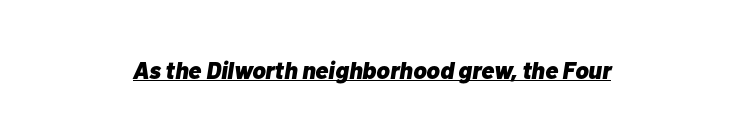
The image shows 24 px bold type, italic (leaning right); set centered, normal letter spacing, underlined.
